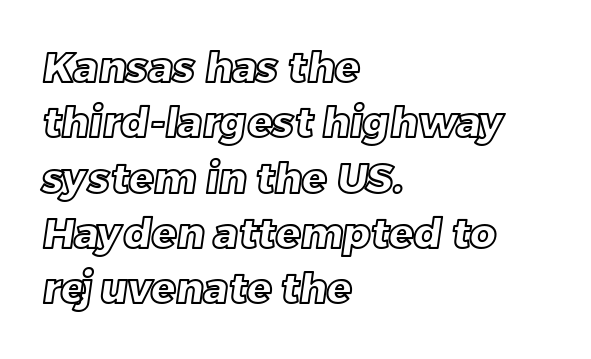
The image shows 41 px text type; set left-aligned, normal line spacing (1.35x), normal letter spacing, not underlined; a large x-height.
